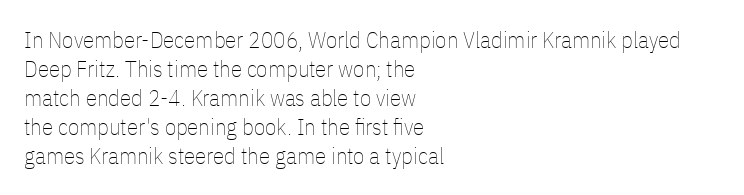
A typesetter would call this zero additional tracking. If you drew a line through each stem, it would be perfectly vertical. This block has exactly the height ordinary leading produces. Teacher's note: observe the even left margin — that is flush-left alignment. The area under the type is left untouched. This is not heavy type; no bold has been used.
